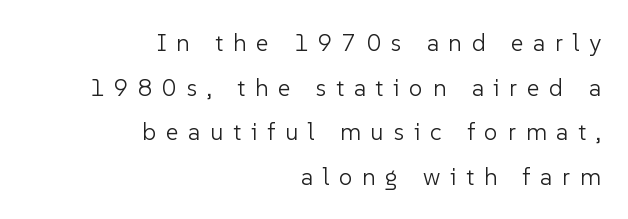
Look at the tracking — it's clearly loosened, letters drifting apart. If you drew a line through each stem, it would be perfectly vertical. Compared with a flush-left layout, this one pins lines to the opposite, right side. Honestly, there is no underline to notice here at all. The face looks like a standard text weight, possibly lighter.
